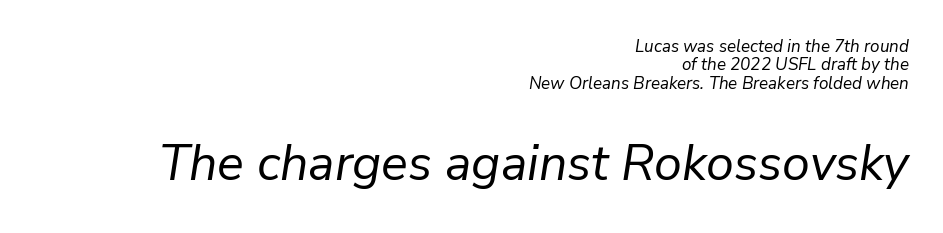
Q: Is the text bold? A: No.
Q: Is the text italic (slanted)? A: Yes, it leans right by about 9 degrees.
Q: Is the text underlined? A: No.
Q: How is the paragraph aligned? A: Right-aligned.
Q: Is the spacing between letters normal or unusually wide? A: Normal.
Q: Is the spacing between lines tight, normal or loose? A: Tight.
Q: Which block of text is set in a larger size, the first (top) or the second (bottom)? A: The second (bottom) one.
Q: Width (condensed, normal, or wide)? A: Normal.
Q: Stroke contrast? A: Low.
Q: x-height? A: Medium.
Q: Monospaced? A: No.
